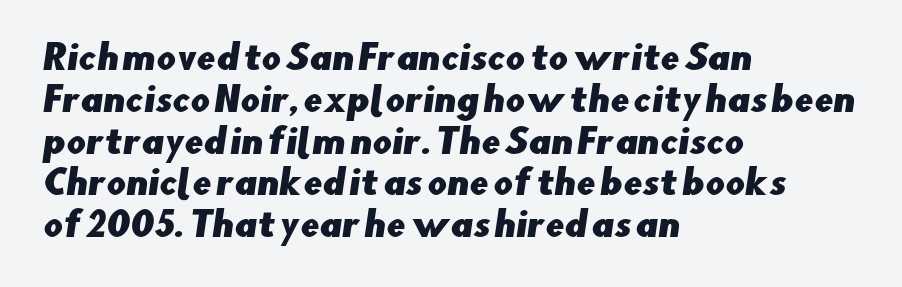
The glyphs are unaccompanied by any horizontal stroke below them. Nobody touched the tracking dial on this one. You could not count columns in this text — the font is proportionally spaced. The letters carry no serifs — their stems end cleanly without finishing strokes. The passage is arranged the way most books set body copy — flush left.
